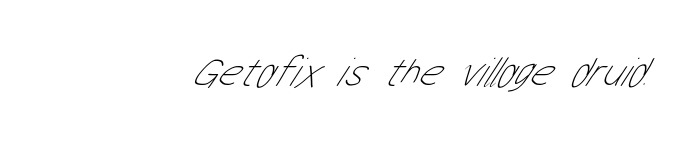
Q: Is the text bold? A: No.
Q: Is the typeface a serif or a sans-serif typeface? A: Sans-serif.
Q: Is the text underlined? A: No.
Q: Is the spacing between letters normal or unusually wide? A: Normal.
Q: Width (condensed, normal, or wide)? A: Condensed.
Q: Stroke contrast? A: Low.
Q: x-height? A: Medium.
Q: Monospaced? A: No.
